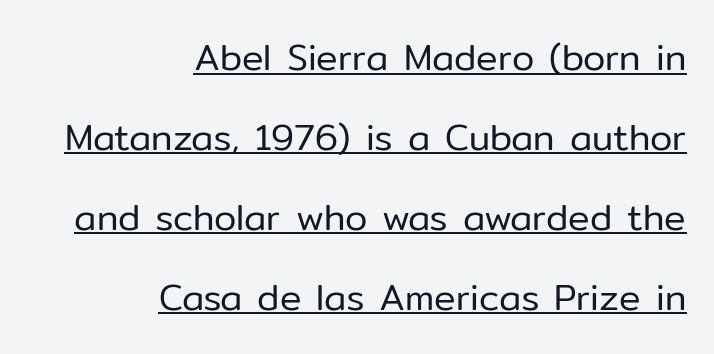
Q: Is the text bold? A: No.
Q: Is the text italic (slanted)? A: No, it is upright.
Q: Is the typeface a serif or a sans-serif typeface? A: Sans-serif.
Q: Is the text underlined? A: Yes.
Q: How is the paragraph aligned? A: Right-aligned.
Q: Is the spacing between letters normal or unusually wide? A: Normal.
Q: Is the spacing between lines tight, normal or loose? A: Loose.
Q: Width (condensed, normal, or wide)? A: Normal.
Q: Stroke contrast? A: Low.
Q: x-height? A: Medium.
Q: Monospaced? A: No.
